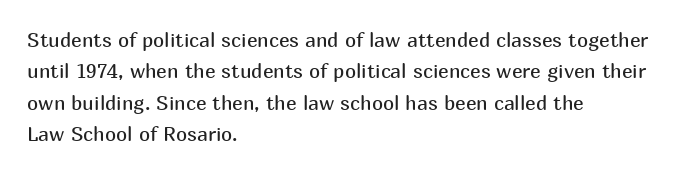
{"italic": "no", "bold": "no", "underline": "no", "align": "left", "line_spacing": "normal", "line_spacing_ratio": 1.57, "letter_spacing": "normal", "letter_spacing_em": 0.0, "glyph_px": 20}
